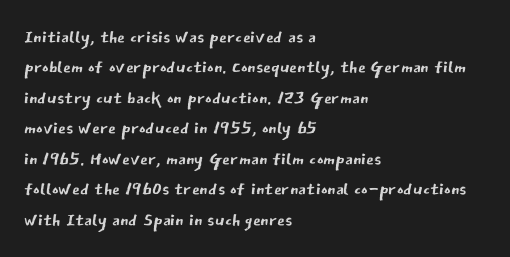
The image shows 25 px text type, upright; set left-aligned, line spacing 1.22x, normal letter spacing, not underlined.
